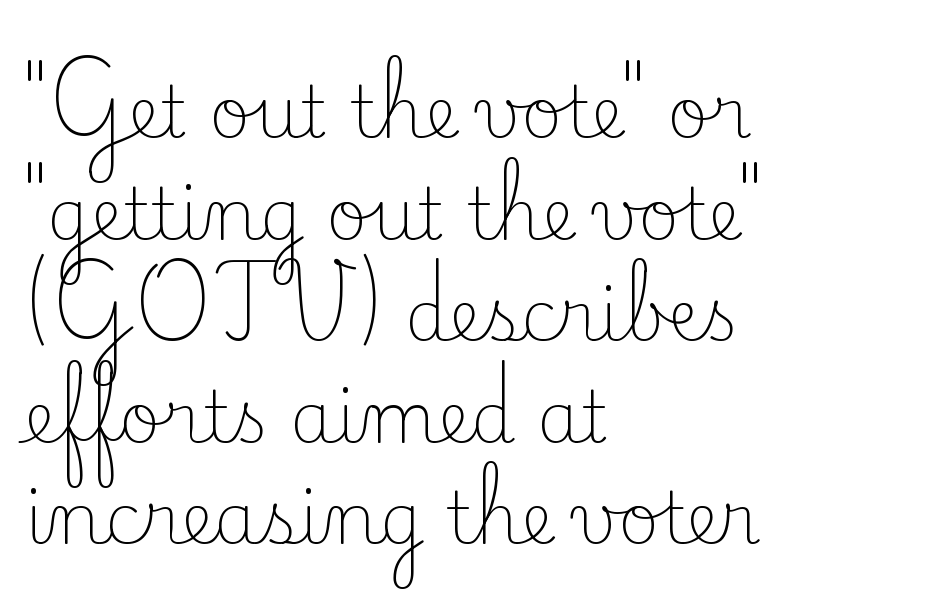
{"serif": "yes", "italic": "no", "bold": "no", "weight": "light", "width": "normal", "stroke_contrast": "low", "x_height": "small", "monospaced": "no", "underline": "no", "align": "left", "line_spacing": "normal", "line_spacing_ratio": 1.43, "letter_spacing": "normal", "letter_spacing_em": 0.0, "glyph_px": 71}
